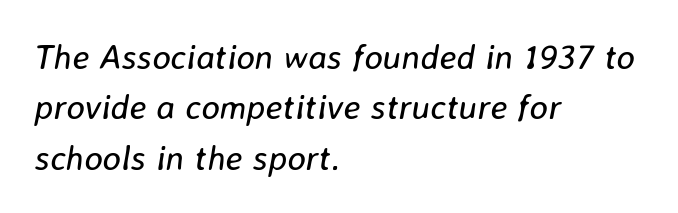
The image shows 35 px regular-weight type, italic (leaning right); set left-aligned, normal line spacing (1.44x), normal letter spacing, not underlined; low stroke contrast and a medium x-height.
